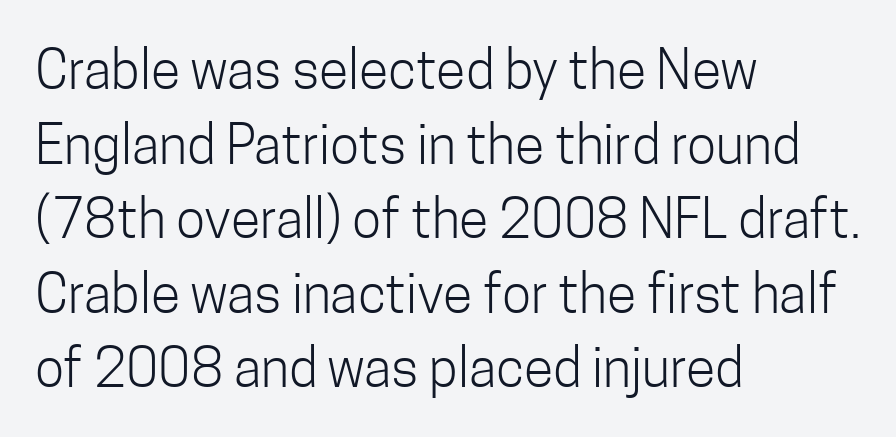
Q: Is the text bold? A: No.
Q: Is the text italic (slanted)? A: No, it is upright.
Q: Is the typeface a serif or a sans-serif typeface? A: Sans-serif.
Q: Is the text underlined? A: No.
Q: How is the paragraph aligned? A: Left-aligned.
Q: Is the spacing between letters normal or unusually wide? A: Normal.
Q: Is the spacing between lines tight, normal or loose? A: Normal.
Q: Width (condensed, normal, or wide)? A: Condensed.
Q: Stroke contrast? A: Low.
Q: x-height? A: Medium.
Q: Monospaced? A: No.
